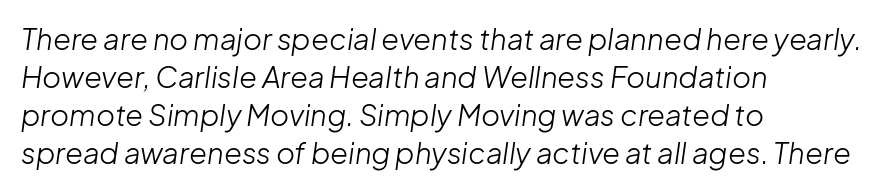
Q: Is the text bold? A: No.
Q: Is the text italic (slanted)? A: Yes, it leans right by about 8 degrees.
Q: Is the text underlined? A: No.
Q: How is the paragraph aligned? A: Left-aligned.
Q: Is the spacing between letters normal or unusually wide? A: Normal.
Q: Is the spacing between lines tight, normal or loose? A: Normal.
Q: Width (condensed, normal, or wide)? A: Normal.
Q: Stroke contrast? A: Low.
Q: x-height? A: Medium.
Q: Monospaced? A: No.
